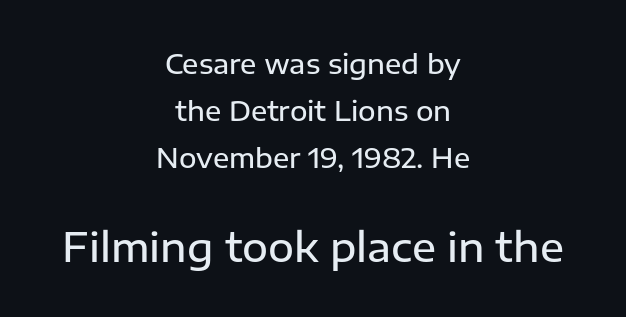
The image shows 40 px semibold sans-serif type, upright; set centered, line spacing 1.75x, normal letter spacing, not underlined; the second (bottom) block is 1.48x larger; low stroke contrast and a medium x-height.
